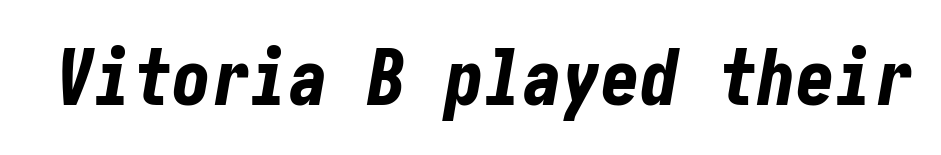
Q: Is the text bold? A: Yes.
Q: Is the text italic (slanted)? A: Yes, it leans right by about 10 degrees.
Q: Is the text underlined? A: No.
Q: Is the spacing between letters normal or unusually wide? A: Normal.
Q: Width (condensed, normal, or wide)? A: Condensed.
Q: Stroke contrast? A: Low.
Q: x-height? A: Medium.
